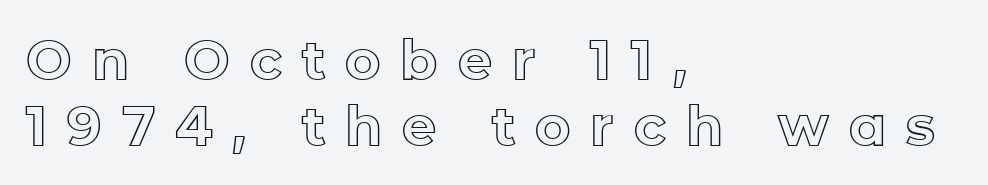
The image shows 54 px text type, upright; set left-aligned, line spacing 1.22x, unusually wide letter spacing (+0.37 em), not underlined; a medium x-height.
